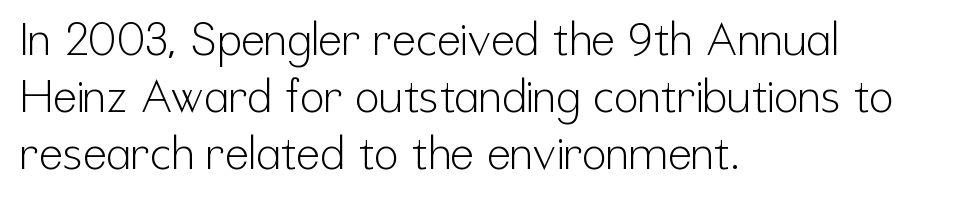
The image shows 45 px light, condensed sans-serif type, upright; set left-aligned, normal line spacing (1.27x), normal letter spacing, not underlined; low stroke contrast and a medium x-height.
